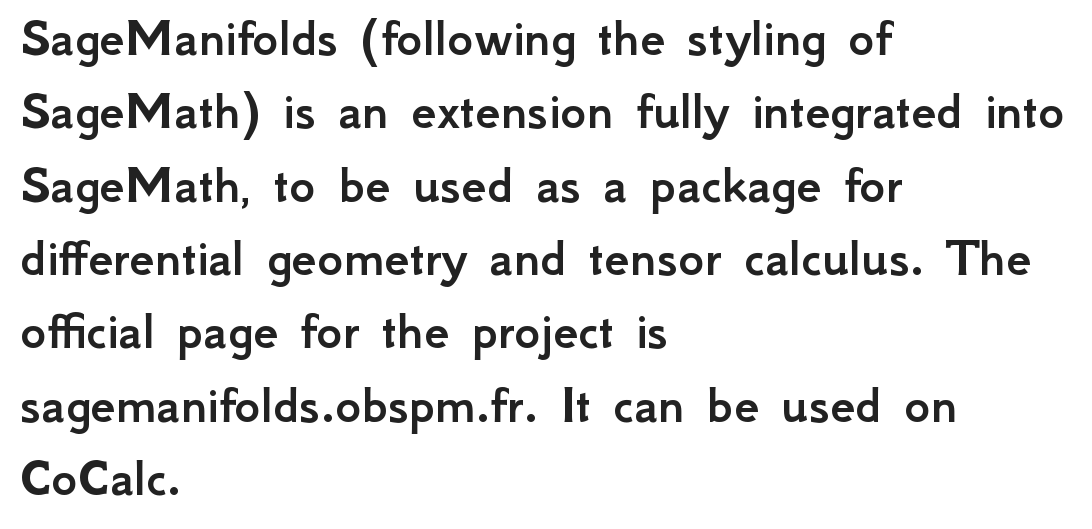
The rendering uses natural spacing where letterforms have individual widths. Line starts are locked; line ends wander. Any mark beneath the type? The region is blank. Rows of type keep a routine distance in the vertical direction. Observe the ordinary spacing: letters are neighbours, not strangers. The type family on display is of the sans-serif kind.
